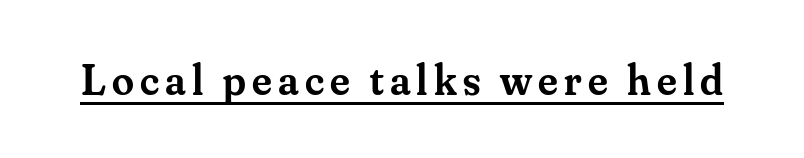
The sample's only ornament is a line tracing under the words. A typesetter would mark this as roman, not italic. A fair bit of extra ink — the face is semibold, not bold. This is serif lettering, the kind often seen in printed books. Proportional: the letters do not fall into vertical columns.
